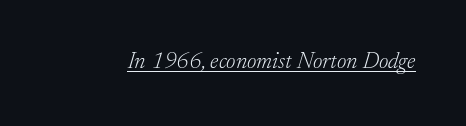
{"italic": "yes", "lean": "right", "slant_degrees": 17, "bold": "no", "underline": "yes", "letter_spacing": "normal", "letter_spacing_em": 0.0, "glyph_px": 23}
